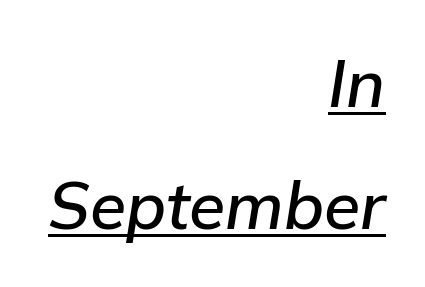
Q: Is the text italic (slanted)? A: Yes, it leans right by about 9 degrees.
Q: Is the text underlined? A: Yes.
Q: How is the paragraph aligned? A: Right-aligned.
Q: Is the spacing between letters normal or unusually wide? A: Normal.
Q: Width (condensed, normal, or wide)? A: Normal.
Q: Stroke contrast? A: Low.
Q: x-height? A: Medium.
Q: Monospaced? A: No.
